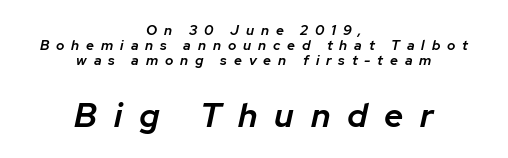
The image shows 34 px semibold type, italic (leaning right); set centered, tight line spacing (1.06x), unusually wide letter spacing (+0.49 em), not underlined; the second (bottom) block is 2.43x larger; low stroke contrast and a medium x-height.
